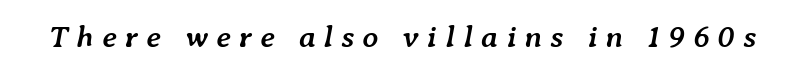
The image shows 31 px semibold type, italic (leaning right); set unusually wide letter spacing (+0.26 em), not underlined; low stroke contrast and a medium x-height.
